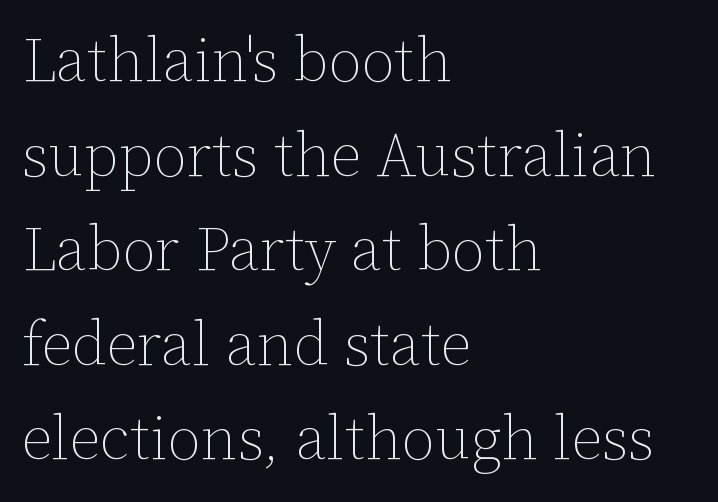
Q: Is the text bold? A: No.
Q: Is the text italic (slanted)? A: No, it is upright.
Q: Is the text underlined? A: No.
Q: How is the paragraph aligned? A: Left-aligned.
Q: Is the spacing between letters normal or unusually wide? A: Normal.
Q: Is the spacing between lines tight, normal or loose? A: Normal.
Q: Width (condensed, normal, or wide)? A: Normal.
Q: Stroke contrast? A: Low.
Q: x-height? A: Medium.
Q: Monospaced? A: No.
